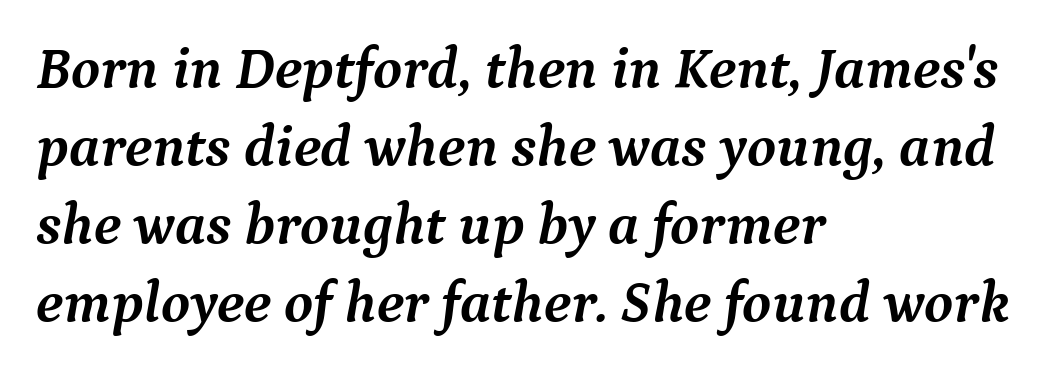
Q: Is the text bold? A: Yes.
Q: Is the text italic (slanted)? A: Yes, it leans right by about 9 degrees.
Q: Is the typeface a serif or a sans-serif typeface? A: Serif.
Q: Is the text underlined? A: No.
Q: How is the paragraph aligned? A: Left-aligned.
Q: Is the spacing between letters normal or unusually wide? A: Normal.
Q: Is the spacing between lines tight, normal or loose? A: Normal.
Q: Width (condensed, normal, or wide)? A: Normal.
Q: Stroke contrast? A: Medium.
Q: x-height? A: Medium.
Q: Monospaced? A: No.
